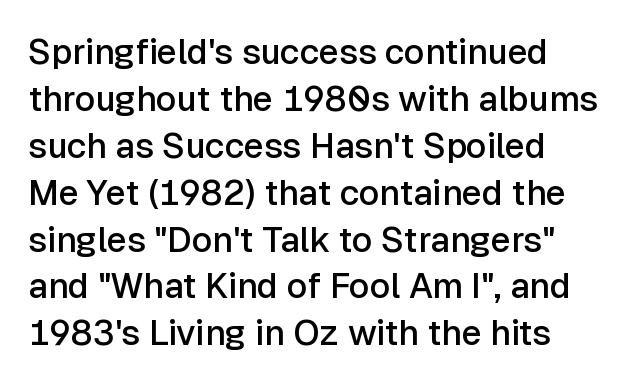
The image shows 35 px semibold sans-serif type, upright; set normal line spacing (1.34x), normal letter spacing, not underlined; low stroke contrast and a medium x-height.
